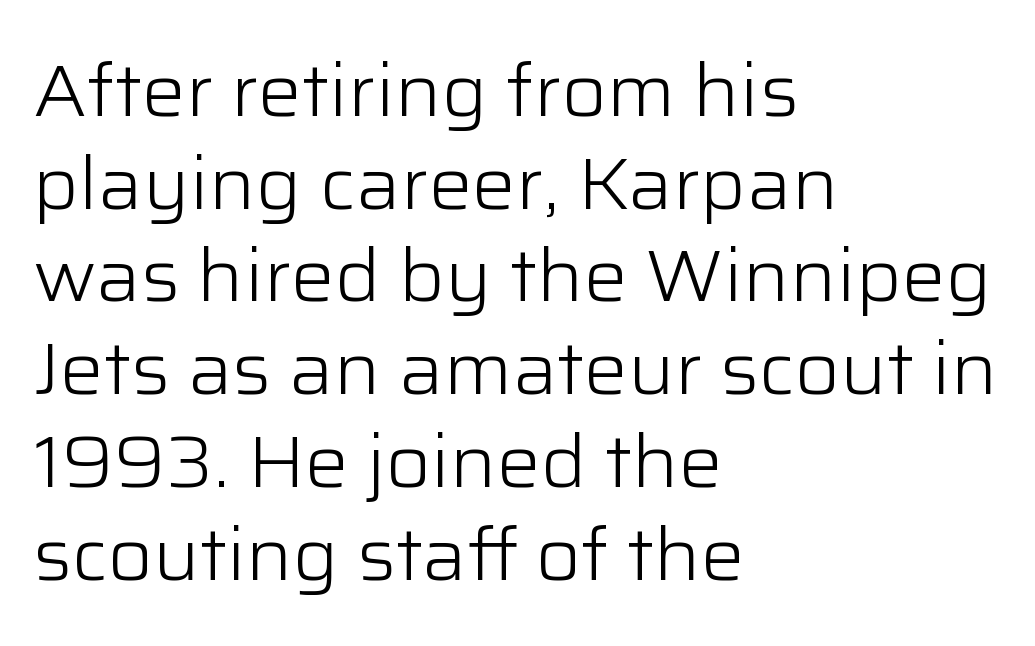
{"serif": "no", "italic": "no", "bold": "no", "weight": "light", "width": "normal", "stroke_contrast": "low", "x_height": "medium", "monospaced": "no", "underline": "no", "align": "left", "line_spacing": "normal", "line_spacing_ratio": 1.27, "letter_spacing": "normal", "letter_spacing_em": 0.0, "glyph_px": 73}
